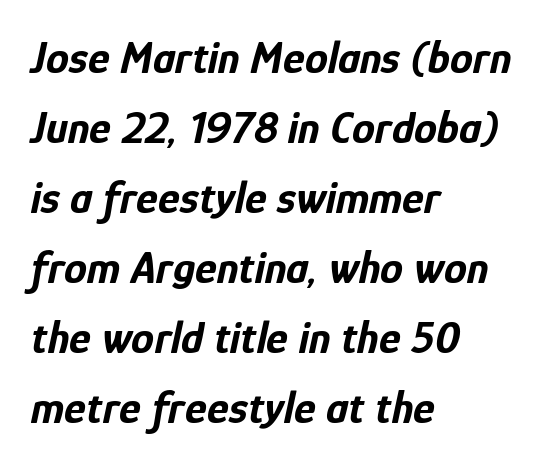
The image shows 46 px bold, condensed type, italic (leaning right); set left-aligned, normal line spacing (1.52x), normal letter spacing, not underlined; low stroke contrast and a medium x-height.
